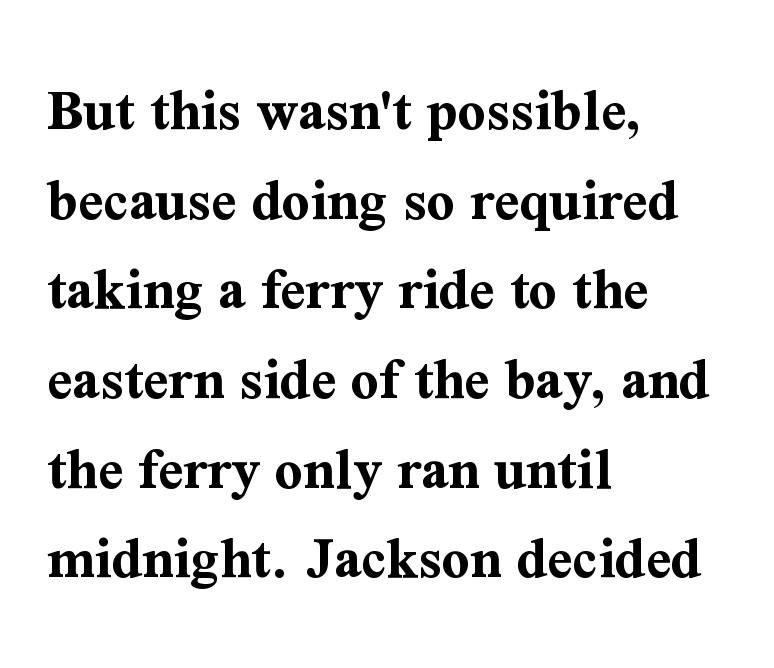
{"serif": "yes", "italic": "no", "bold": "yes", "weight": "bold", "width": "normal", "stroke_contrast": "medium", "x_height": "medium", "monospaced": "no", "underline": "no", "align": "left", "line_spacing": "normal", "line_spacing_ratio": 1.47, "letter_spacing": "normal", "letter_spacing_em": 0.0, "glyph_px": 61}
